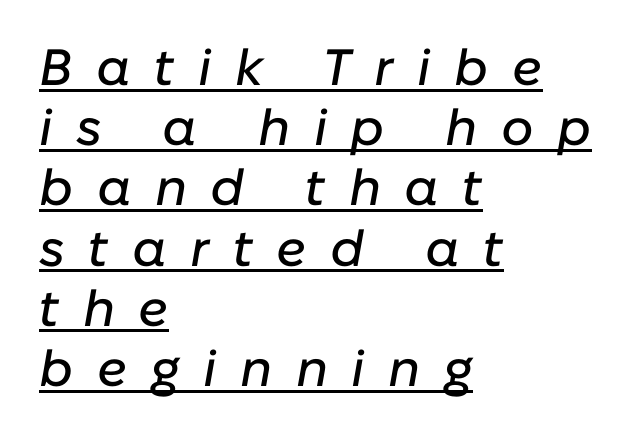
{"italic": "yes", "lean": "right", "slant_degrees": 10, "width": "normal", "stroke_contrast": "low", "x_height": "medium", "monospaced": "no", "underline": "yes", "align": "left", "line_spacing_ratio": 1.18, "letter_spacing": "wide", "letter_spacing_em": 0.46, "glyph_px": 51}
